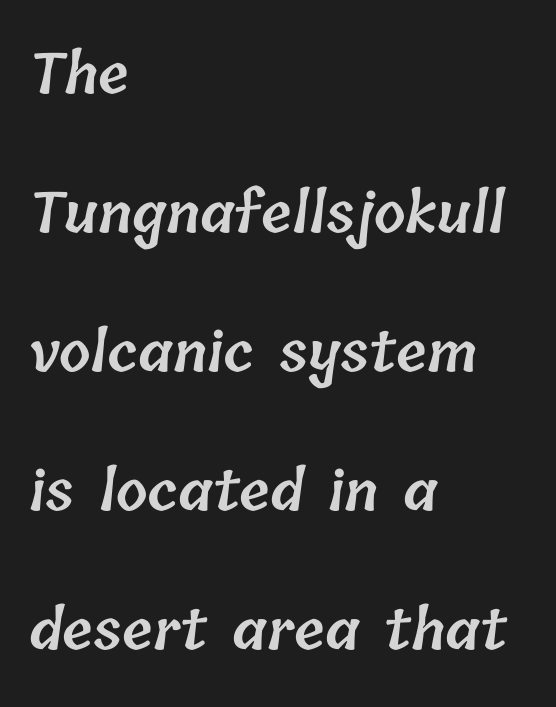
The image shows 56 px semibold type; set left-aligned, loose line spacing (2.48x), normal letter spacing, not underlined; low stroke contrast and a medium x-height.
